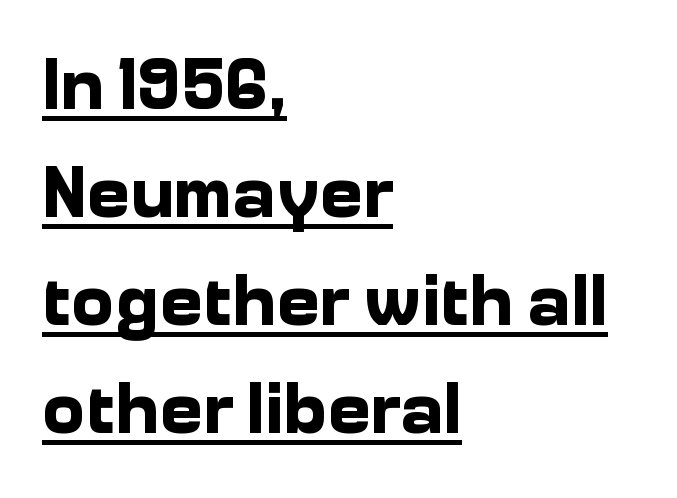
{"serif": "no", "italic": "no", "bold": "yes", "weight": "bold", "width": "normal", "stroke_contrast": "low", "x_height": "medium", "monospaced": "no", "underline": "yes", "align": "left", "line_spacing": "normal", "line_spacing_ratio": 1.48, "letter_spacing": "normal", "letter_spacing_em": 0.0, "glyph_px": 73}
